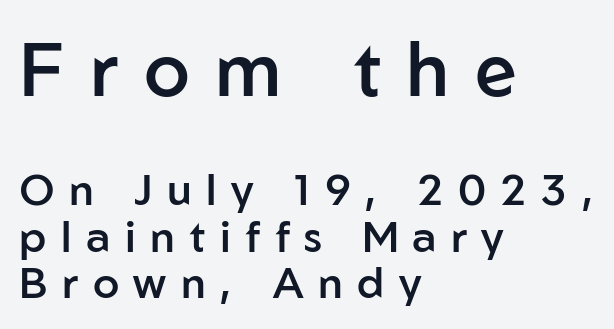
{"serif": "no", "italic": "no", "bold": "semi", "weight": "semibold", "width": "normal", "stroke_contrast": "low", "x_height": "medium", "monospaced": "no", "underline": "no", "align": "left", "line_spacing": "tight", "line_spacing_ratio": 1.09, "letter_spacing": "wide", "letter_spacing_em": 0.34, "larger_block": "first", "size_ratio": 1.74, "glyph_px": 75}
